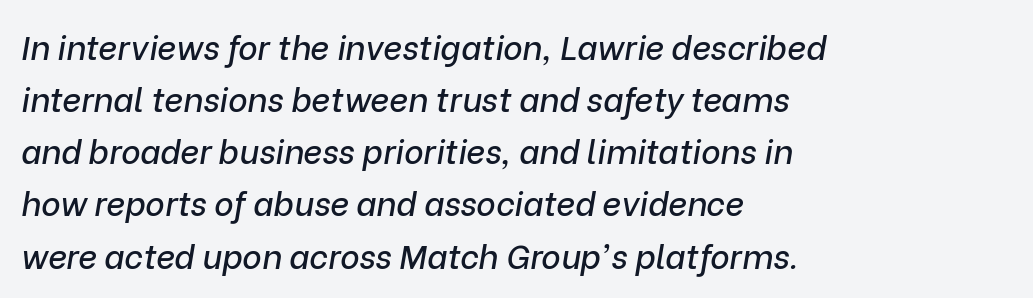
{"italic": "yes", "lean": "right", "slant_degrees": 9, "width": "normal", "stroke_contrast": "low", "x_height": "medium", "monospaced": "no", "underline": "no", "align": "left", "line_spacing": "normal", "line_spacing_ratio": 1.58, "letter_spacing": "normal", "letter_spacing_em": 0.0, "glyph_px": 33}
